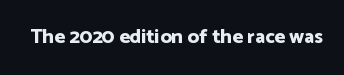
The image shows 20 px bold type, upright; set normal letter spacing, not underlined.
